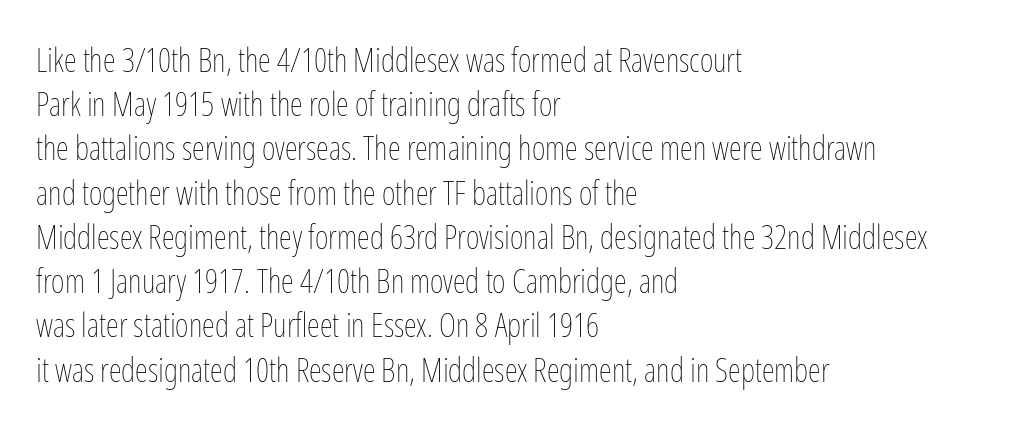
The image shows 33 px thin, condensed type, upright; set left-aligned, normal line spacing (1.34x), normal letter spacing, not underlined; low stroke contrast and a medium x-height.
